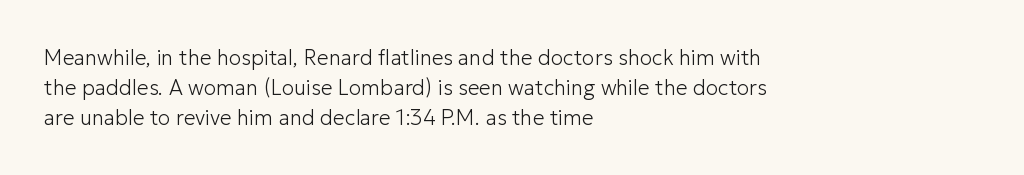
Quick note: interline space is typical. Nothing unusual about the tracking: characters are spaced as the font intends. Unmarked baselines from the first word to the last. No italicization has been applied; the sample stays upright.
